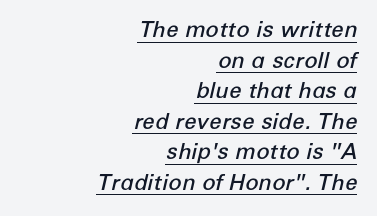
Q: Is the text bold? A: Semi-bold.
Q: Is the text italic (slanted)? A: Yes, it leans right by about 12 degrees.
Q: Is the text underlined? A: Yes.
Q: How is the paragraph aligned? A: Right-aligned.
Q: Is the spacing between letters normal or unusually wide? A: Normal.
Q: Is the spacing between lines tight, normal or loose? A: Normal.
